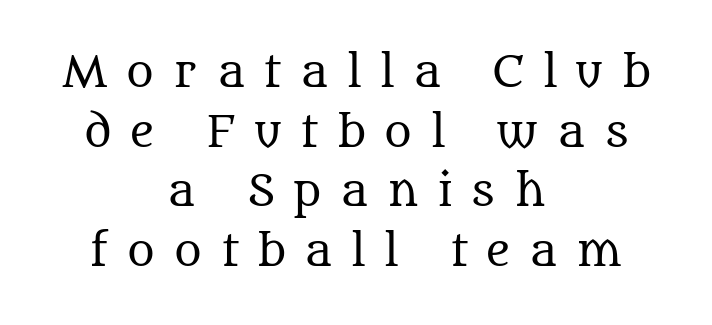
{"serif": "yes", "italic": "no", "bold": "no", "weight": "regular", "width": "normal", "stroke_contrast": "medium", "x_height": "large", "monospaced": "no", "underline": "no", "align": "center", "line_spacing": "normal", "line_spacing_ratio": 1.42, "letter_spacing": "wide", "letter_spacing_em": 0.45, "glyph_px": 42}
